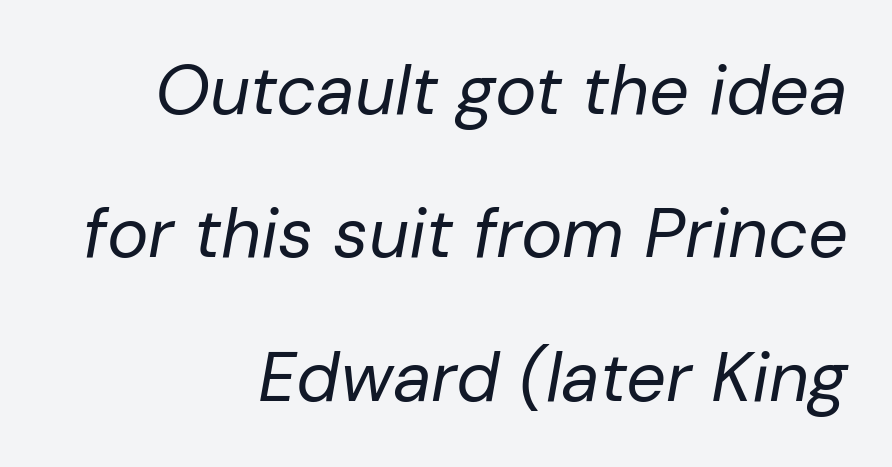
The image shows 70 px regular-weight type, italic (leaning right); set right-aligned, loose line spacing (2.05x), normal letter spacing, not underlined; low stroke contrast and a medium x-height.
